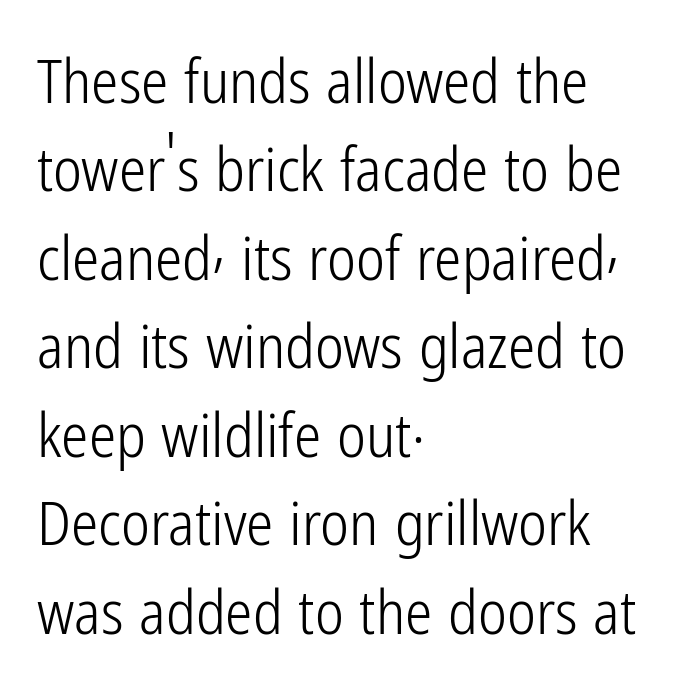
Q: Is the text bold? A: No.
Q: Is the text italic (slanted)? A: No, it is upright.
Q: Is the typeface a serif or a sans-serif typeface? A: Sans-serif.
Q: Is the text underlined? A: No.
Q: How is the paragraph aligned? A: Left-aligned.
Q: Is the spacing between letters normal or unusually wide? A: Normal.
Q: Is the spacing between lines tight, normal or loose? A: Normal.
Q: Width (condensed, normal, or wide)? A: Condensed.
Q: Stroke contrast? A: Low.
Q: x-height? A: Medium.
Q: Monospaced? A: No.
